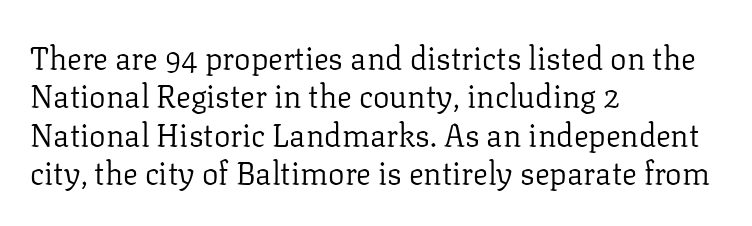
The image shows 31 px regular-weight serif type, upright; set left-aligned, line spacing 1.24x, normal letter spacing, not underlined; low stroke contrast and a medium x-height.
